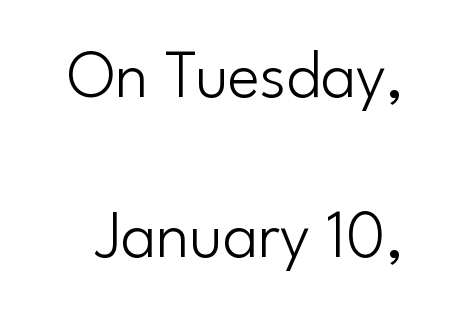
{"serif": "no", "italic": "no", "bold": "no", "weight": "light", "width": "normal", "stroke_contrast": "low", "x_height": "small", "monospaced": "no", "underline": "no", "line_spacing": "loose", "line_spacing_ratio": 2.36, "letter_spacing": "normal", "letter_spacing_em": 0.0, "glyph_px": 68}
